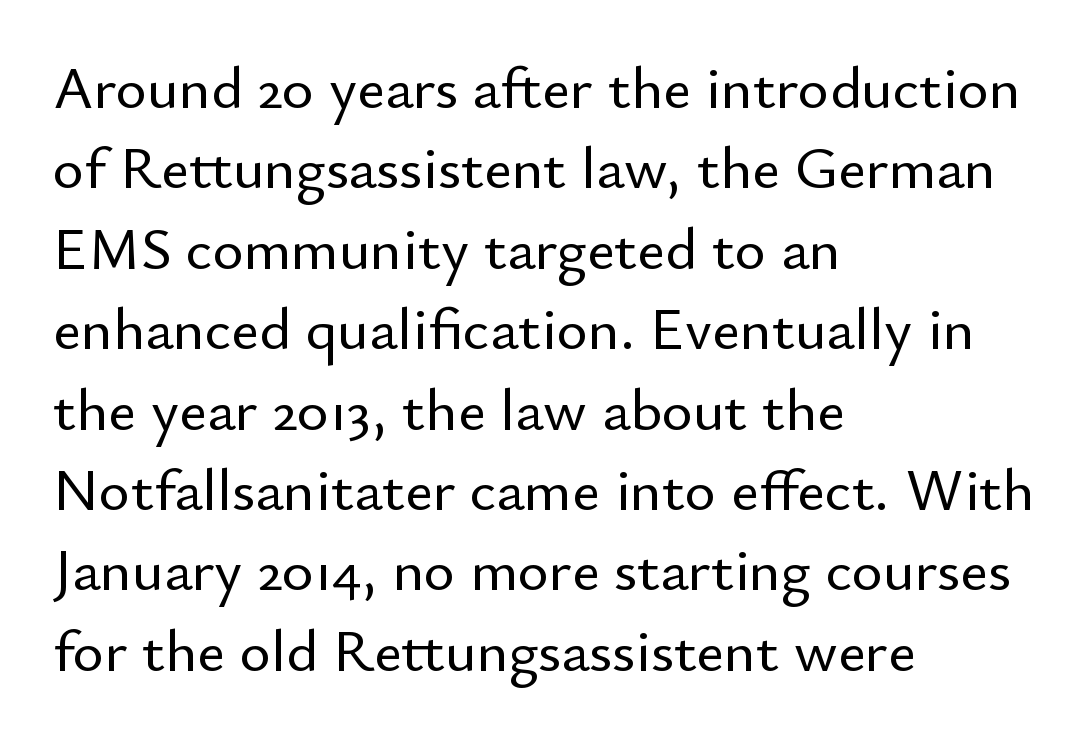
Normally led — the rows are evenly, conventionally spaced. The type family on display is of the sans-serif kind. If you drew a ruler down the left edge, every line would touch it. Do the characters align in a grid? No, the font is proportional. This is roman type, the default non-slanted kind. The tracking reads as untouched default to a designer's eye.
